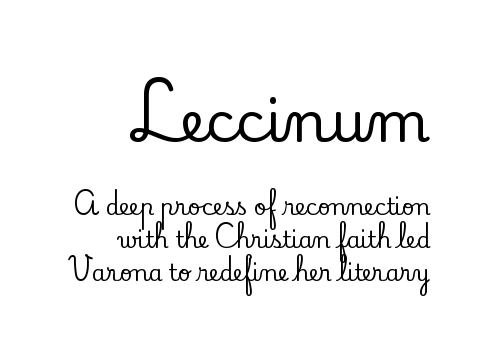
Q: Is the text italic (slanted)? A: No, it is upright.
Q: Is the typeface a serif or a sans-serif typeface? A: Serif.
Q: Is the text underlined? A: No.
Q: How is the paragraph aligned? A: Right-aligned.
Q: Is the spacing between letters normal or unusually wide? A: Normal.
Q: Is the spacing between lines tight, normal or loose? A: Normal.
Q: Which block of text is set in a larger size, the first (top) or the second (bottom)? A: The first (top) one.
Q: Width (condensed, normal, or wide)? A: Normal.
Q: Stroke contrast? A: Low.
Q: x-height? A: Small.
Q: Monospaced? A: No.
